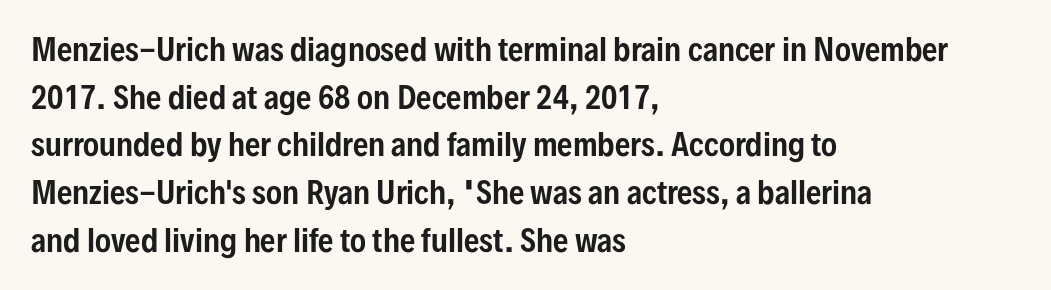
{"serif": "no", "italic": "no", "width": "condensed", "stroke_contrast": "low", "x_height": "medium", "monospaced": "no", "underline": "no", "align": "left", "line_spacing": "normal", "line_spacing_ratio": 1.59, "letter_spacing": "normal", "letter_spacing_em": 0.0, "glyph_px": 30}
